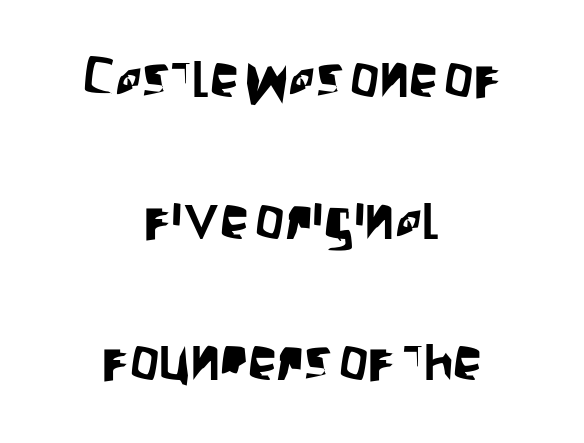
The paragraph has two soft edges and a firm central axis. Check where the strokes stop: nothing finishes them off — pure sans. Posture: vertical. A great deal of white space separates one row of letters from the next. The rendering uses natural spacing where letterforms have individual widths. The type is set solid horizontally, with unmodified tracking.
